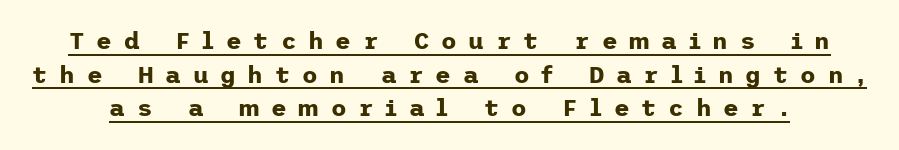
{"italic": "no", "bold": "yes", "underline": "yes", "line_spacing": "normal", "line_spacing_ratio": 1.4, "letter_spacing": "wide", "letter_spacing_em": 0.49, "glyph_px": 24}
